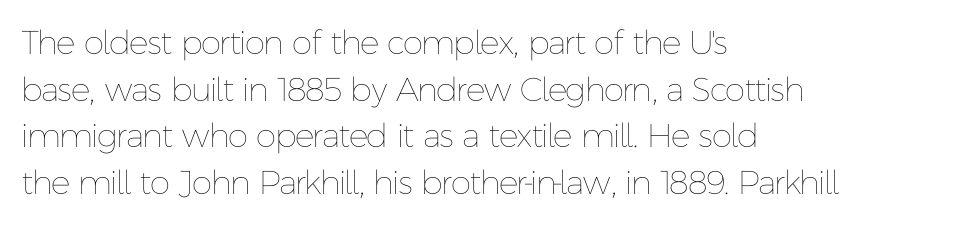
Anything drawn beneath the words? Only blank space. Horizontal alignment here is leftward, the default for most running prose. Each word holds together tightly as a unit, with standard inter-letter gaps. The rendering uses natural spacing where letterforms have individual widths.
